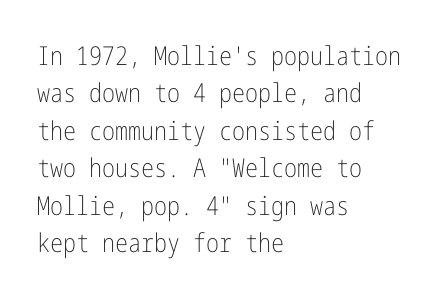
Is the letter spacing exaggerated? No — it looks like the ordinary default. This block has exactly the height ordinary leading produces. This is the regular roman posture of the typeface. Weight: not bold — regular or lighter.
